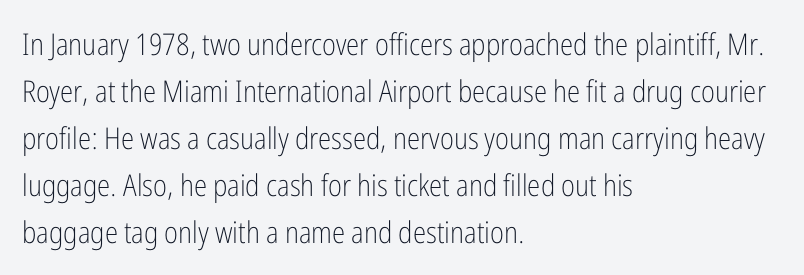
{"serif": "no", "italic": "no", "bold": "no", "weight": "light", "width": "condensed", "stroke_contrast": "low", "x_height": "medium", "monospaced": "no", "underline": "no", "align": "left", "line_spacing": "normal", "line_spacing_ratio": 1.57, "letter_spacing": "normal", "letter_spacing_em": 0.0, "glyph_px": 30}
